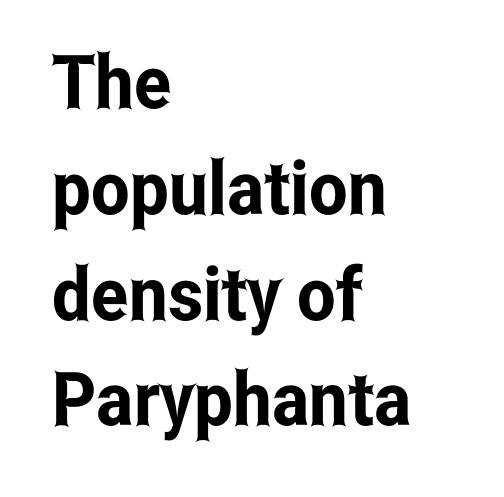
Q: Is the text italic (slanted)? A: No, it is upright.
Q: Is the typeface a serif or a sans-serif typeface? A: Sans-serif.
Q: Is the text underlined? A: No.
Q: How is the paragraph aligned? A: Left-aligned.
Q: Is the spacing between letters normal or unusually wide? A: Normal.
Q: Is the spacing between lines tight, normal or loose? A: Normal.
Q: Width (condensed, normal, or wide)? A: Condensed.
Q: Stroke contrast? A: Low.
Q: x-height? A: Medium.
Q: Monospaced? A: No.
